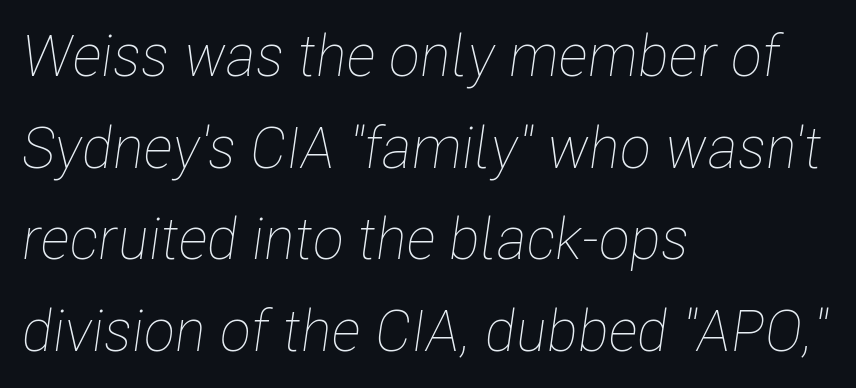
Q: Is the text bold? A: No.
Q: Is the text italic (slanted)? A: Yes, it leans right by about 8 degrees.
Q: Is the text underlined? A: No.
Q: How is the paragraph aligned? A: Left-aligned.
Q: Is the spacing between letters normal or unusually wide? A: Normal.
Q: Is the spacing between lines tight, normal or loose? A: Normal.
Q: Width (condensed, normal, or wide)? A: Condensed.
Q: Stroke contrast? A: Low.
Q: x-height? A: Medium.
Q: Monospaced? A: No.
